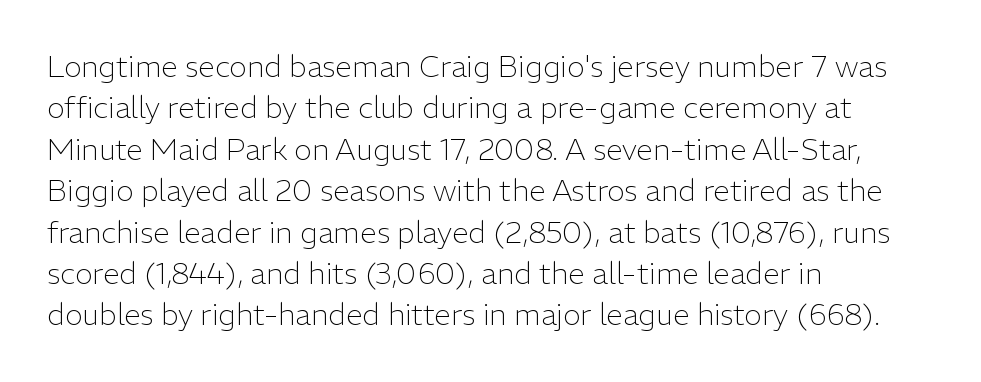
Q: Is the text bold? A: No.
Q: Is the text italic (slanted)? A: No, it is upright.
Q: Is the typeface a serif or a sans-serif typeface? A: Sans-serif.
Q: Is the text underlined? A: No.
Q: How is the paragraph aligned? A: Left-aligned.
Q: Is the spacing between letters normal or unusually wide? A: Normal.
Q: Is the spacing between lines tight, normal or loose? A: Normal.
Q: Width (condensed, normal, or wide)? A: Normal.
Q: Stroke contrast? A: Low.
Q: x-height? A: Medium.
Q: Monospaced? A: No.
